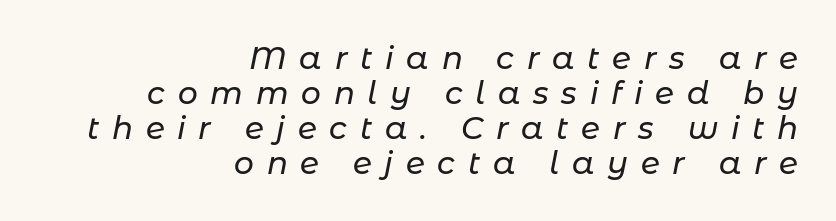
{"italic": "yes", "lean": "right", "slant_degrees": 11, "width": "normal", "stroke_contrast": "low", "x_height": "medium", "monospaced": "no", "underline": "no", "align": "right", "line_spacing": "tight", "line_spacing_ratio": 1.13, "letter_spacing": "wide", "letter_spacing_em": 0.41, "glyph_px": 31}
